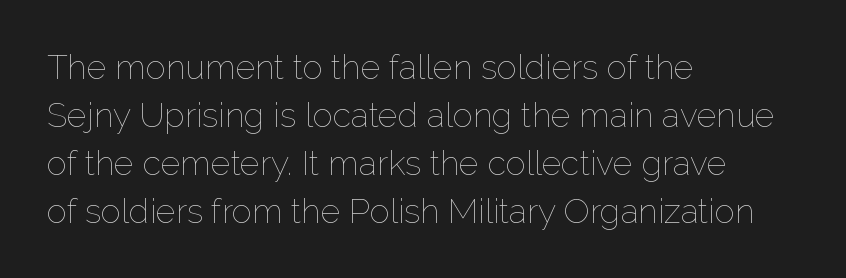
{"italic": "no", "bold": "no", "weight": "thin", "width": "normal", "stroke_contrast": "low", "x_height": "medium", "monospaced": "no", "underline": "no", "align": "left", "line_spacing": "normal", "line_spacing_ratio": 1.41, "letter_spacing": "normal", "letter_spacing_em": 0.0, "glyph_px": 34}
